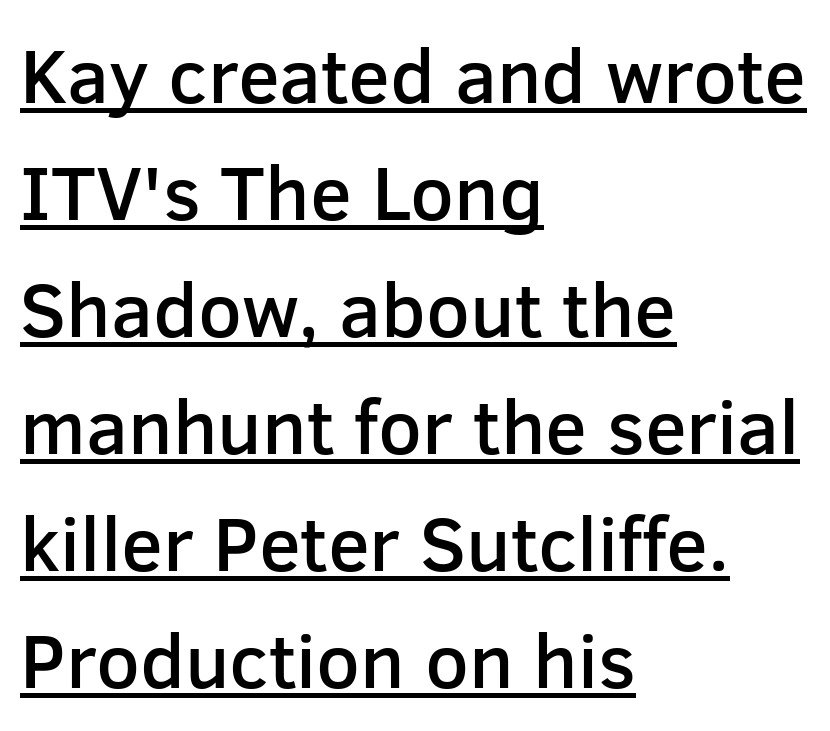
The type sits square on the baseline with zero lean. Check where the strokes stop: nothing finishes them off — pure sans. Set as a demibold, roughly 600 on the weight scale. The words here are underlined. Is this a fixed-width face? No — the glyphs have proportional, varying widths.
